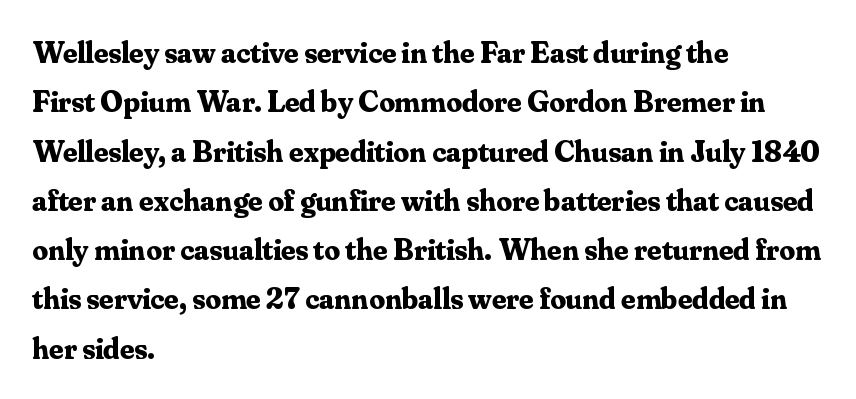
Q: Is the text bold? A: Yes.
Q: Is the text italic (slanted)? A: No, it is upright.
Q: Is the typeface a serif or a sans-serif typeface? A: Serif.
Q: Is the text underlined? A: No.
Q: How is the paragraph aligned? A: Left-aligned.
Q: Is the spacing between letters normal or unusually wide? A: Normal.
Q: Is the spacing between lines tight, normal or loose? A: Normal.
Q: Width (condensed, normal, or wide)? A: Normal.
Q: Stroke contrast? A: Medium.
Q: x-height? A: Small.
Q: Monospaced? A: No.
